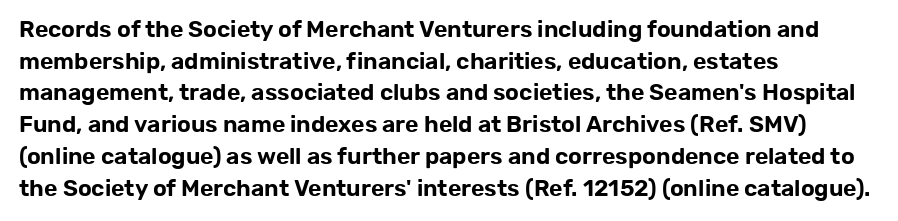
{"italic": "no", "underline": "no", "align": "left", "line_spacing": "normal", "line_spacing_ratio": 1.38, "letter_spacing": "normal", "letter_spacing_em": 0.0, "glyph_px": 23}
